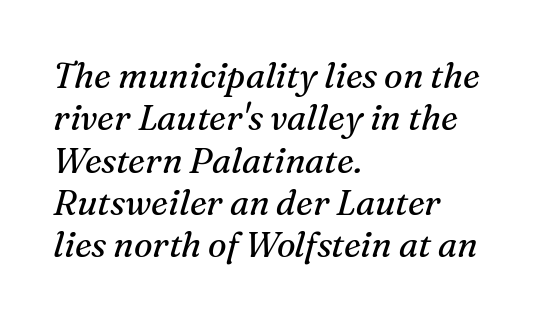
Every row of glyphs begins at an identical x-position on the left. Anything drawn beneath the words? Only blank space. Weight: not bold — regular or lighter. Spacing verdict: proportional, widths tailored to each character.
